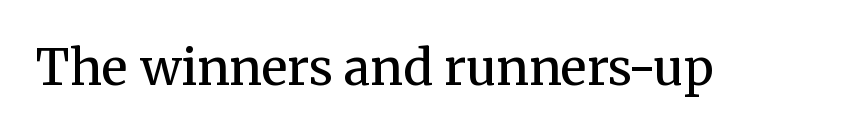
The image shows 49 px regular-weight serif type, upright; set normal letter spacing, not underlined; medium stroke contrast and a medium x-height.
